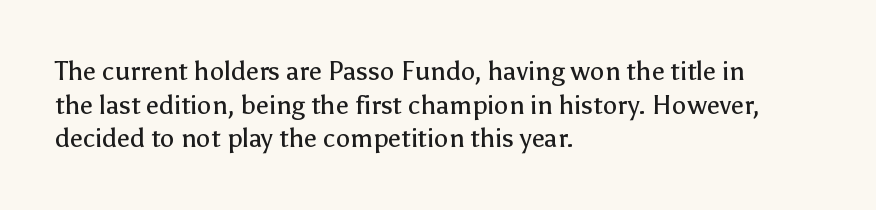
{"italic": "no", "bold": "no", "underline": "no", "align": "left", "line_spacing": "normal", "line_spacing_ratio": 1.29, "letter_spacing": "normal", "letter_spacing_em": 0.0, "glyph_px": 26}
